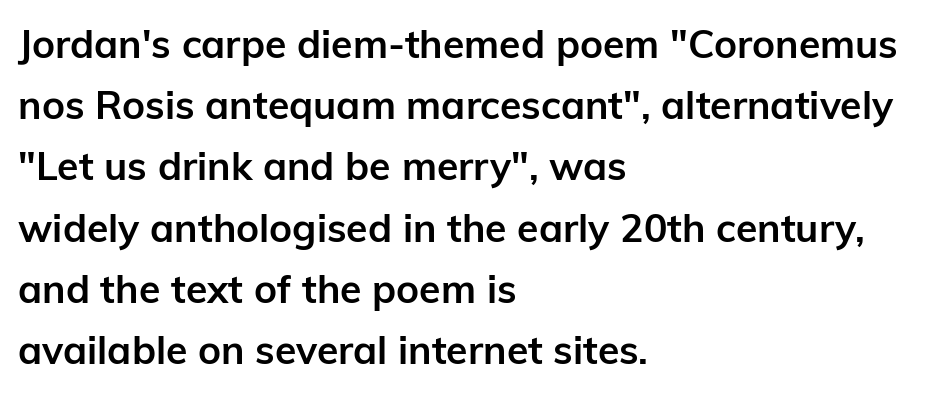
{"serif": "no", "italic": "no", "bold": "yes", "weight": "semibold", "width": "normal", "stroke_contrast": "low", "x_height": "medium", "monospaced": "no", "underline": "no", "align": "left", "line_spacing": "normal", "line_spacing_ratio": 1.57, "letter_spacing": "normal", "letter_spacing_em": 0.0, "glyph_px": 39}
